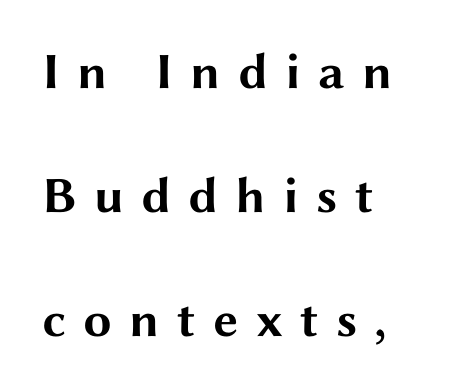
Q: Is the text bold? A: Yes.
Q: Is the text italic (slanted)? A: No, it is upright.
Q: Is the typeface a serif or a sans-serif typeface? A: Sans-serif.
Q: Is the text underlined? A: No.
Q: How is the paragraph aligned? A: Left-aligned.
Q: Is the spacing between letters normal or unusually wide? A: Unusually wide.
Q: Is the spacing between lines tight, normal or loose? A: Loose.
Q: Width (condensed, normal, or wide)? A: Wide.
Q: Stroke contrast? A: Medium.
Q: x-height? A: Medium.
Q: Monospaced? A: No.
